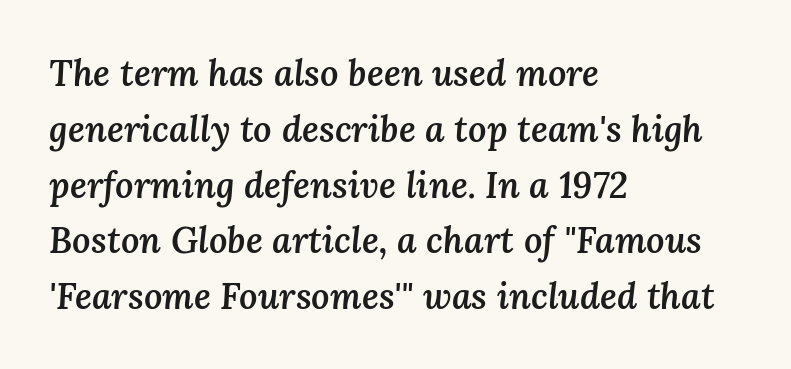
{"italic": "yes", "lean": "right", "slant_degrees": 3, "bold": "semi", "weight": "semibold", "width": "normal", "stroke_contrast": "medium", "x_height": "medium", "monospaced": "no", "underline": "no", "align": "left", "line_spacing": "normal", "line_spacing_ratio": 1.55, "letter_spacing": "normal", "letter_spacing_em": 0.0, "glyph_px": 36}
